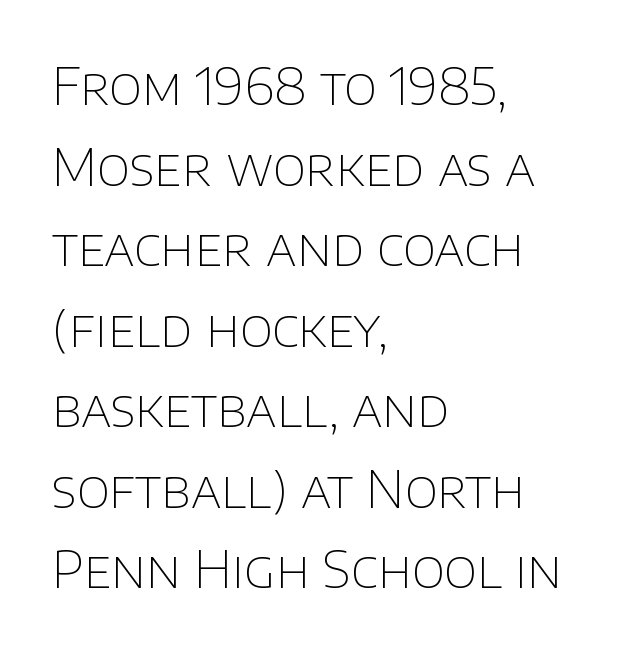
Q: Is the text bold? A: No.
Q: Is the text italic (slanted)? A: No, it is upright.
Q: Is the typeface a serif or a sans-serif typeface? A: Sans-serif.
Q: Is the text underlined? A: No.
Q: How is the paragraph aligned? A: Left-aligned.
Q: Is the spacing between letters normal or unusually wide? A: Normal.
Q: Is the spacing between lines tight, normal or loose? A: Normal.
Q: Width (condensed, normal, or wide)? A: Normal.
Q: Stroke contrast? A: Low.
Q: x-height? A: Large.
Q: Monospaced? A: No.
